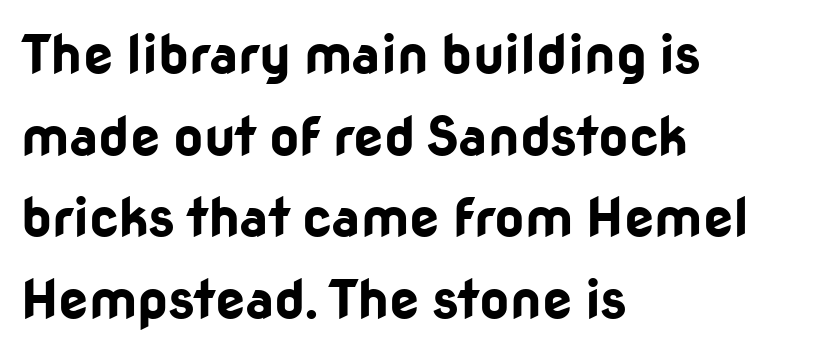
{"serif": "no", "italic": "no", "bold": "yes", "weight": "bold", "width": "normal", "stroke_contrast": "low", "x_height": "medium", "monospaced": "no", "underline": "no", "align": "left", "line_spacing": "normal", "line_spacing_ratio": 1.54, "letter_spacing": "normal", "letter_spacing_em": 0.0, "glyph_px": 53}
